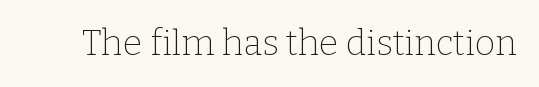
The image shows 35 px thin serif type, upright; set normal letter spacing, not underlined; low stroke contrast and a medium x-height.
